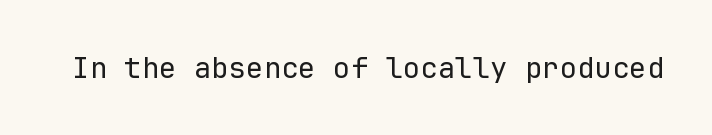
Looks like terminal output: every glyph gets an equal slot. A sans-serif font was chosen for this passage. Spacing between characters is what you'd get straight out of the box. Upright lettering throughout. The cut favours lightness, reaching ordinary text weight at its darkest. Bare-footed words on every line.
